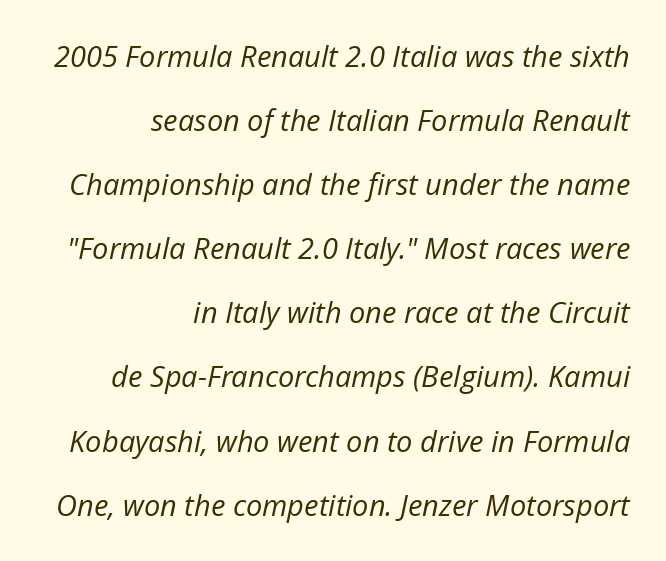
Q: Is the text bold? A: No.
Q: Is the text italic (slanted)? A: Yes, it leans right by about 12 degrees.
Q: Is the text underlined? A: No.
Q: How is the paragraph aligned? A: Right-aligned.
Q: Is the spacing between letters normal or unusually wide? A: Normal.
Q: Is the spacing between lines tight, normal or loose? A: Loose.
Q: Width (condensed, normal, or wide)? A: Normal.
Q: Stroke contrast? A: Low.
Q: x-height? A: Medium.
Q: Monospaced? A: No.
